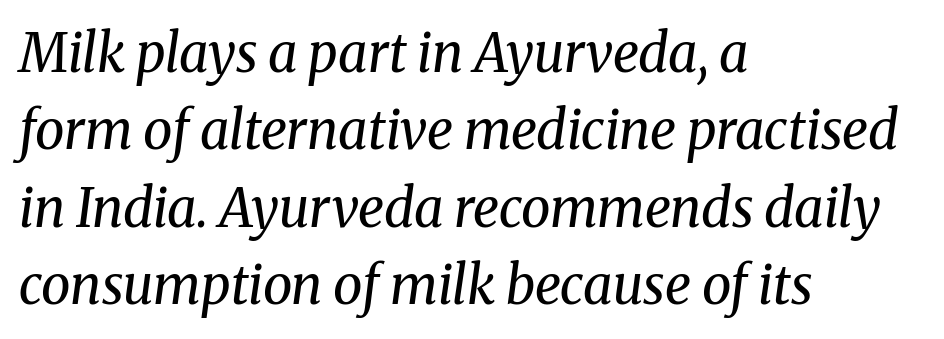
The image shows 53 px regular-weight serif type, italic (leaning right); set left-aligned, normal line spacing (1.46x), normal letter spacing, not underlined; medium stroke contrast and a medium x-height.
